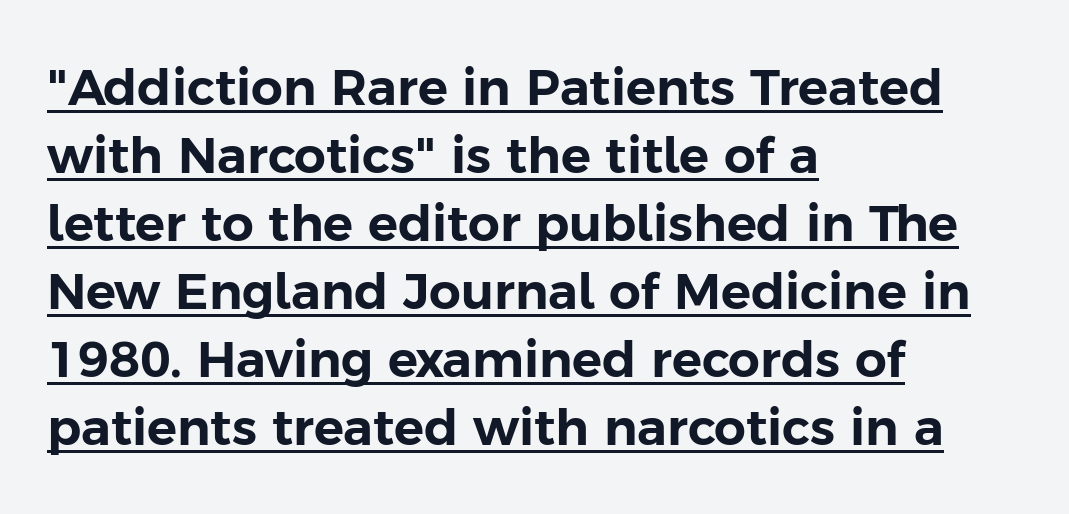
The image shows 50 px sans-serif type, upright; set left-aligned, normal line spacing (1.36x), normal letter spacing, underlined; low stroke contrast and a medium x-height.
